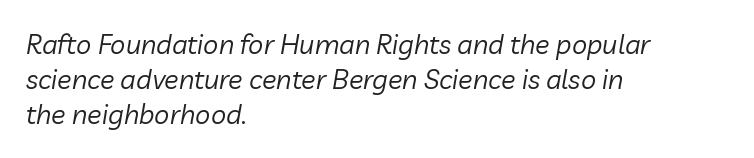
Q: Is the text bold? A: No.
Q: Is the text italic (slanted)? A: Yes, it leans right by about 10 degrees.
Q: Is the text underlined? A: No.
Q: How is the paragraph aligned? A: Left-aligned.
Q: Is the spacing between letters normal or unusually wide? A: Normal.
Q: Is the spacing between lines tight, normal or loose? A: Normal.
